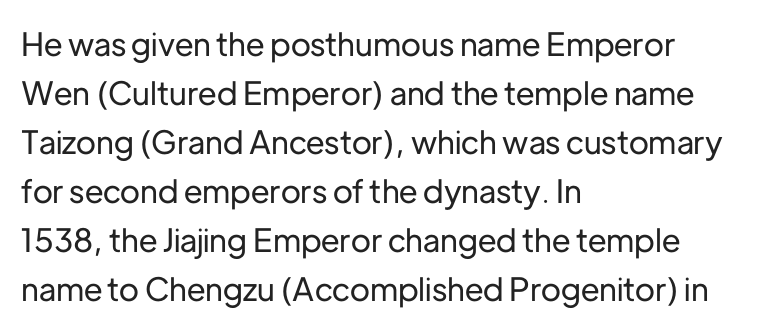
The image shows 32 px sans-serif type, upright; set left-aligned, normal line spacing (1.53x), normal letter spacing, not underlined; low stroke contrast and a medium x-height.
